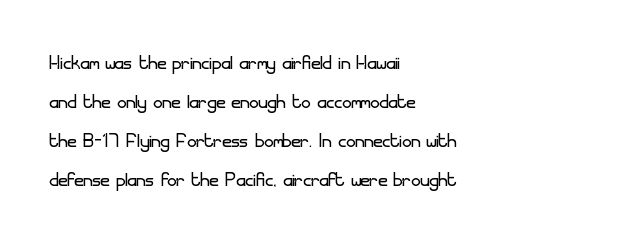
{"italic": "no", "bold": "no", "underline": "no", "align": "left", "line_spacing": "normal", "line_spacing_ratio": 1.56, "letter_spacing": "normal", "letter_spacing_em": 0.0, "glyph_px": 25}
